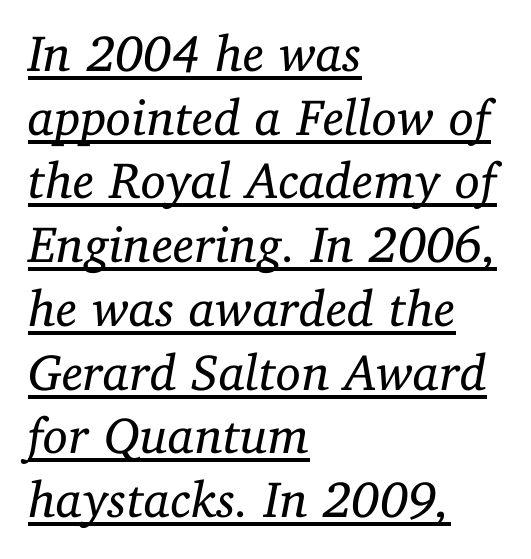
{"serif": "yes", "italic": "yes", "lean": "right", "slant_degrees": 11, "bold": "no", "weight": "regular", "width": "normal", "stroke_contrast": "low", "x_height": "medium", "monospaced": "no", "underline": "yes", "align": "left", "line_spacing": "normal", "line_spacing_ratio": 1.25, "letter_spacing": "normal", "letter_spacing_em": 0.0, "glyph_px": 51}
